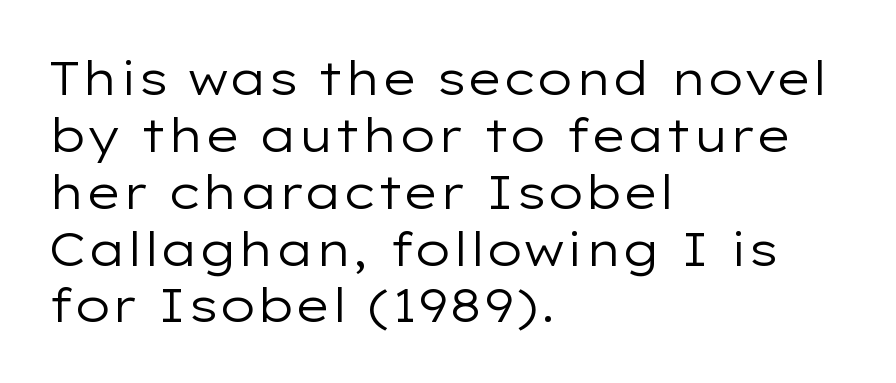
Proportional: the letters do not fall into vertical columns. Short note: letters normally spaced. Heft: none added — not bold. Regarding serifs, this sample does without them. Posture: straight, roman, zero tilt.
